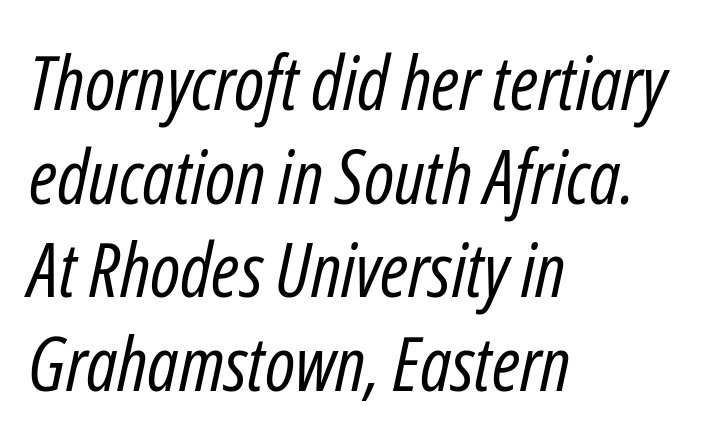
The image shows 75 px regular-weight, condensed type, italic (leaning right); set left-aligned, normal line spacing (1.25x), normal letter spacing, not underlined; low stroke contrast and a medium x-height.
